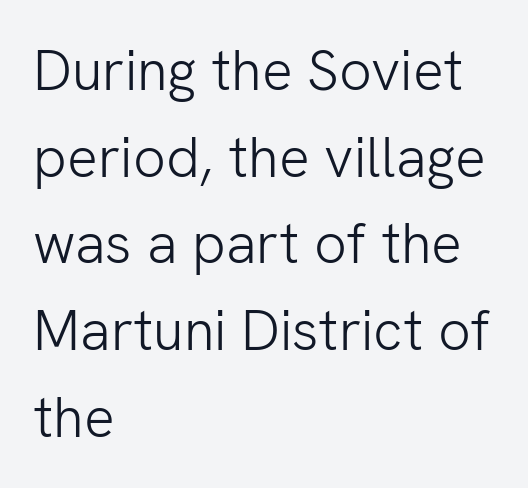
Leading: standard. A light-to-regular cut is what we see here. The letters advance in unequal steps, a hallmark of proportional type. Are there feet on the stems? There aren't — it's a sans. Does the lettering tilt? It doesn't — this is upright. These lines keep a tight, regular rhythm from letter to letter.
